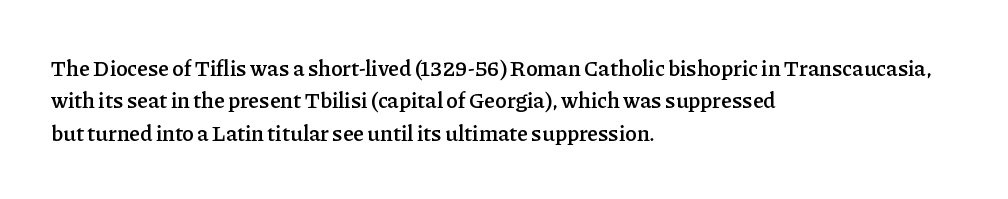
Q: Is the text bold? A: Semi-bold.
Q: Is the text italic (slanted)? A: No, it is upright.
Q: Is the text underlined? A: No.
Q: How is the paragraph aligned? A: Left-aligned.
Q: Is the spacing between letters normal or unusually wide? A: Normal.
Q: Is the spacing between lines tight, normal or loose? A: Normal.
